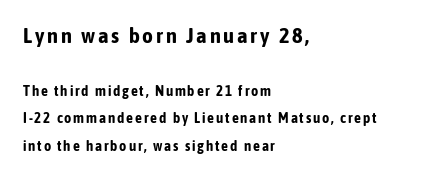
The image shows 21 px bold type, upright; set left-aligned, loose line spacing (1.99x), not underlined; the first (top) block is 1.5x larger.
